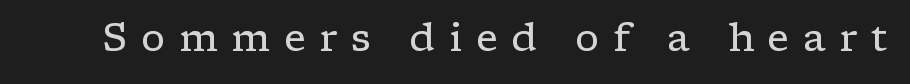
The image shows 39 px regular-weight, wide serif type, upright; set unusually wide letter spacing (+0.35 em), not underlined; low stroke contrast and a medium x-height.
